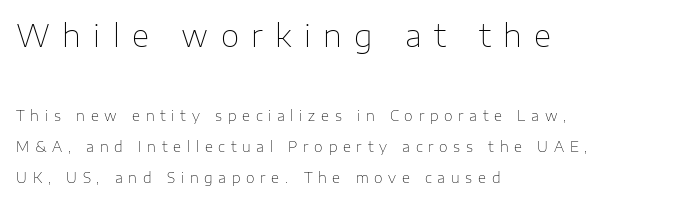
{"serif": "no", "italic": "no", "bold": "no", "weight": "thin", "width": "normal", "stroke_contrast": "low", "x_height": "medium", "monospaced": "no", "underline": "no", "align": "left", "line_spacing": "loose", "line_spacing_ratio": 2.2, "letter_spacing": "wide", "letter_spacing_em": 0.41, "larger_block": "first", "size_ratio": 2.14, "glyph_px": 30}
